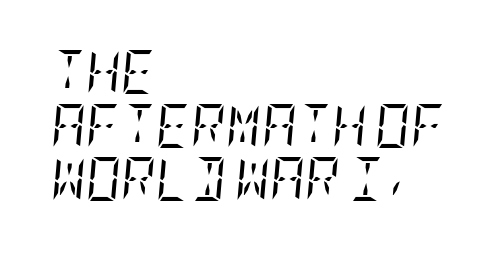
The image shows 43 px regular-weight, condensed serif type, italic (leaning right); set left-aligned, normal line spacing (1.25x), normal letter spacing, not underlined; low stroke contrast and a large x-height.
